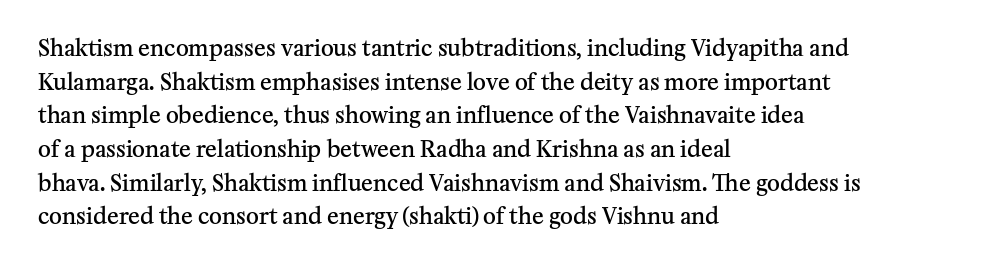
{"italic": "no", "bold": "semi", "underline": "no", "align": "left", "line_spacing": "normal", "line_spacing_ratio": 1.53, "letter_spacing": "normal", "letter_spacing_em": 0.0, "glyph_px": 22}
